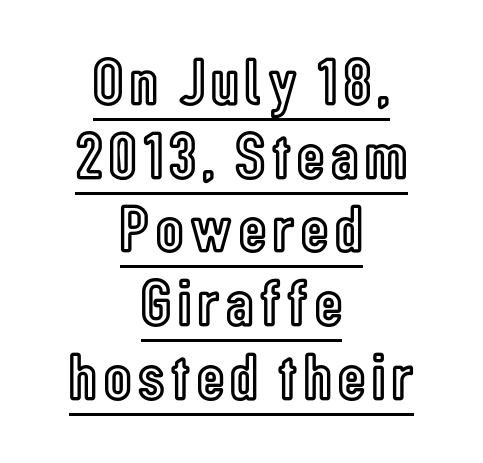
Q: Is the text italic (slanted)? A: No, it is upright.
Q: Is the text underlined? A: Yes.
Q: How is the paragraph aligned? A: Centered.
Q: Is the spacing between lines tight, normal or loose? A: Tight.
Q: Width (condensed, normal, or wide)? A: Condensed.
Q: x-height? A: Medium.
Q: Monospaced? A: No.
